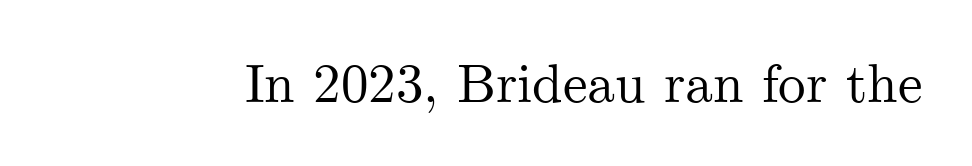
{"serif": "yes", "italic": "no", "width": "normal", "stroke_contrast": "medium", "x_height": "small", "monospaced": "no", "underline": "no", "letter_spacing": "normal", "letter_spacing_em": 0.0, "glyph_px": 55}
